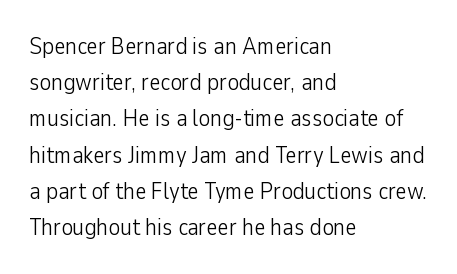
Q: Is the text bold? A: No.
Q: Is the text italic (slanted)? A: No, it is upright.
Q: Is the text underlined? A: No.
Q: How is the paragraph aligned? A: Left-aligned.
Q: Is the spacing between letters normal or unusually wide? A: Normal.
Q: Is the spacing between lines tight, normal or loose? A: Normal.
